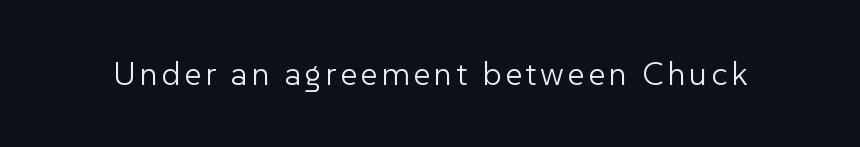
The image shows 33 px light sans-serif type, upright; set not underlined; low stroke contrast and a medium x-height.
